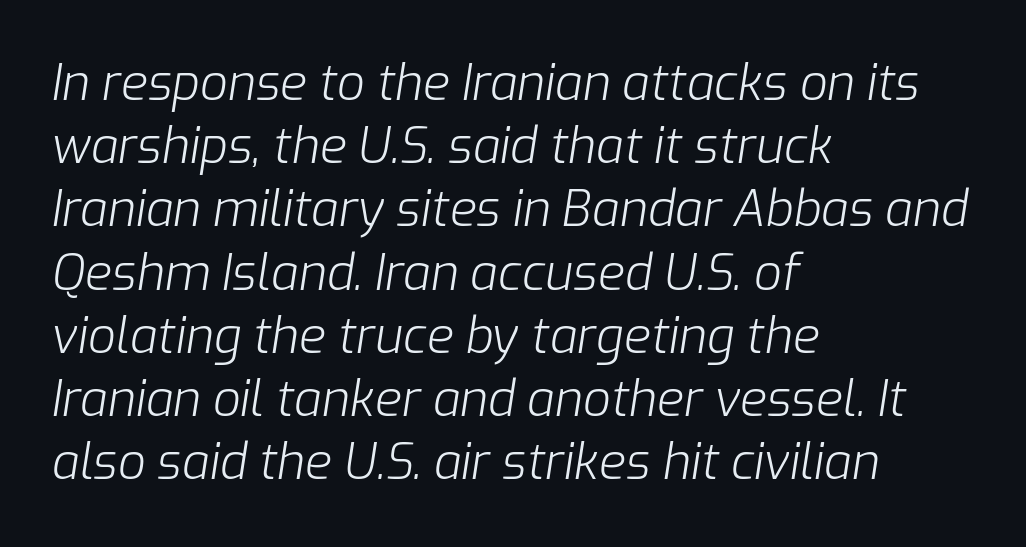
Q: Is the text bold? A: No.
Q: Is the text italic (slanted)? A: Yes, it leans right by about 9 degrees.
Q: Is the text underlined? A: No.
Q: How is the paragraph aligned? A: Left-aligned.
Q: Is the spacing between letters normal or unusually wide? A: Normal.
Q: Is the spacing between lines tight, normal or loose? A: Normal.
Q: Width (condensed, normal, or wide)? A: Normal.
Q: Stroke contrast? A: Low.
Q: x-height? A: Medium.
Q: Monospaced? A: No.
